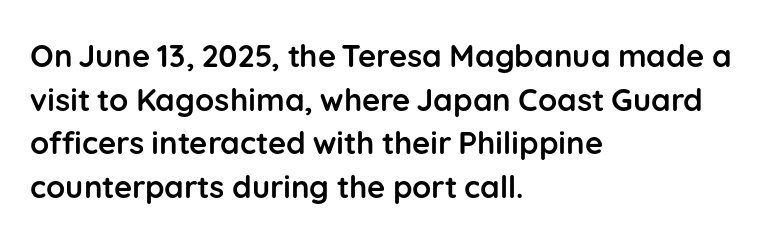
Q: Is the text bold? A: Yes.
Q: Is the text italic (slanted)? A: No, it is upright.
Q: Is the typeface a serif or a sans-serif typeface? A: Sans-serif.
Q: Is the text underlined? A: No.
Q: How is the paragraph aligned? A: Left-aligned.
Q: Is the spacing between letters normal or unusually wide? A: Normal.
Q: Is the spacing between lines tight, normal or loose? A: Normal.
Q: Width (condensed, normal, or wide)? A: Normal.
Q: Stroke contrast? A: Low.
Q: x-height? A: Medium.
Q: Monospaced? A: No.
